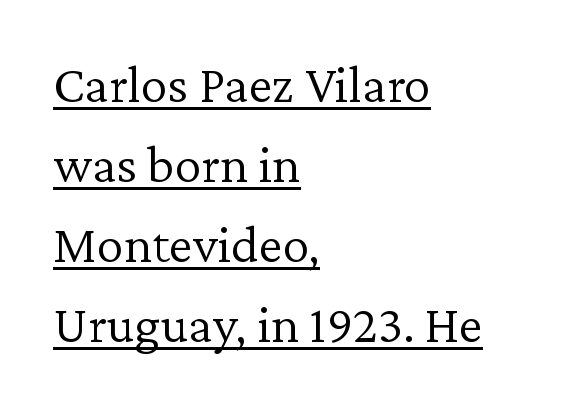
Q: Is the text bold? A: No.
Q: Is the text italic (slanted)? A: No, it is upright.
Q: Is the typeface a serif or a sans-serif typeface? A: Serif.
Q: Is the text underlined? A: Yes.
Q: How is the paragraph aligned? A: Left-aligned.
Q: Is the spacing between letters normal or unusually wide? A: Normal.
Q: Is the spacing between lines tight, normal or loose? A: Normal.
Q: Width (condensed, normal, or wide)? A: Normal.
Q: Stroke contrast? A: Low.
Q: x-height? A: Medium.
Q: Monospaced? A: No.
